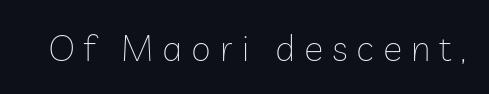
Stroke thickness stays within the range of a standard reading face or lighter. The passage shown is typed in a proportional face where columns would drift. Are there feet on the stems? There aren't — it's a sans. Is there any slant? The stems are plumb. The string is rendered with underlining switched off.
